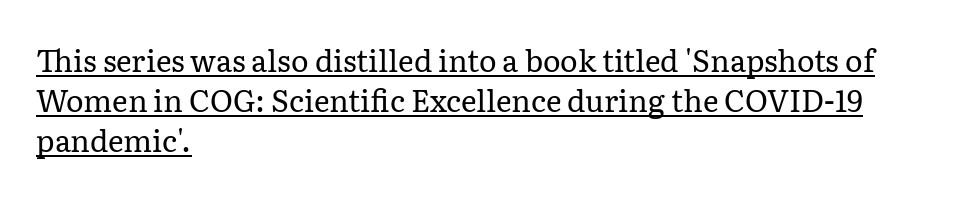
The image shows 30 px regular-weight serif type, upright; set left-aligned, normal line spacing (1.33x), normal letter spacing, underlined; low stroke contrast and a medium x-height.
